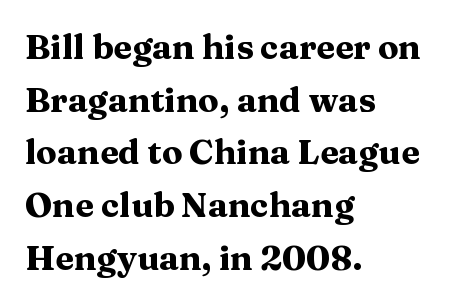
Q: Is the text bold? A: Yes.
Q: Is the text italic (slanted)? A: No, it is upright.
Q: Is the typeface a serif or a sans-serif typeface? A: Serif.
Q: Is the text underlined? A: No.
Q: How is the paragraph aligned? A: Left-aligned.
Q: Is the spacing between letters normal or unusually wide? A: Normal.
Q: Is the spacing between lines tight, normal or loose? A: Normal.
Q: Width (condensed, normal, or wide)? A: Wide.
Q: Stroke contrast? A: Medium.
Q: x-height? A: Medium.
Q: Monospaced? A: No.
